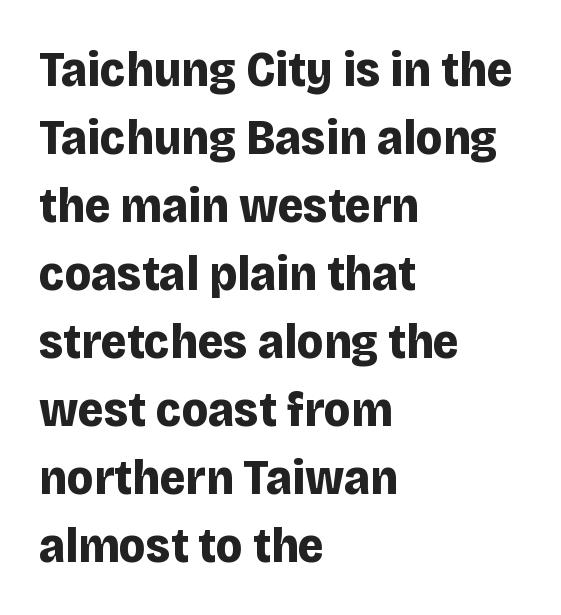
The image shows 50 px bold sans-serif type, upright; set left-aligned, normal line spacing (1.36x), normal letter spacing, not underlined; low stroke contrast and a large x-height.
